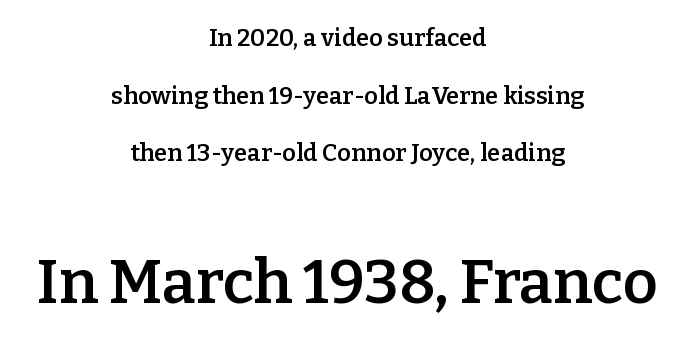
Q: Is the text bold? A: Semi-bold.
Q: Is the text italic (slanted)? A: No, it is upright.
Q: Is the typeface a serif or a sans-serif typeface? A: Serif.
Q: Is the text underlined? A: No.
Q: How is the paragraph aligned? A: Centered.
Q: Is the spacing between letters normal or unusually wide? A: Normal.
Q: Is the spacing between lines tight, normal or loose? A: Loose.
Q: Which block of text is set in a larger size, the first (top) or the second (bottom)? A: The second (bottom) one.
Q: Width (condensed, normal, or wide)? A: Normal.
Q: Stroke contrast? A: Low.
Q: x-height? A: Medium.
Q: Monospaced? A: No.
